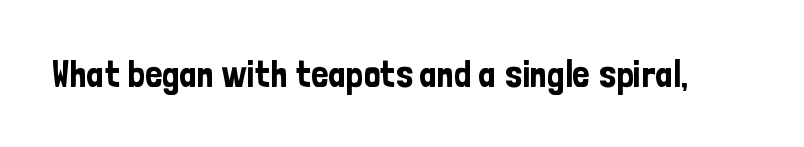
{"serif": "no", "italic": "no", "width": "condensed", "stroke_contrast": "low", "x_height": "medium", "monospaced": "no", "underline": "no", "letter_spacing": "normal", "letter_spacing_em": 0.0, "glyph_px": 37}
